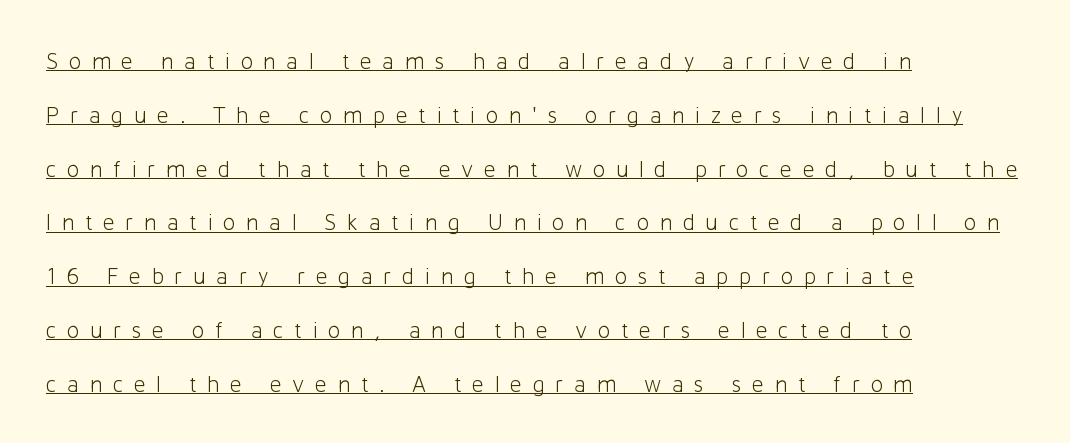
Weight: not bold — regular or lighter. Has an underline been added? It has. This sample uses expanded letter spacing, leaving extra air between glyphs. The rendering anchors every line to the left-hand side.
